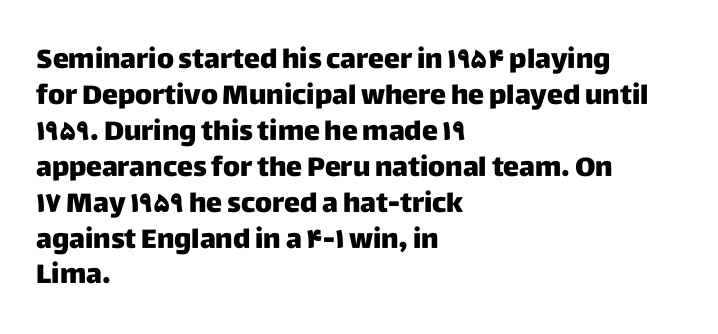
Vertically, the passage feels balanced, rows spaced as you'd expect. The face used here is rendered with its standard letterfit. The words here are not underlined. Posture: straight, roman, zero tilt.
